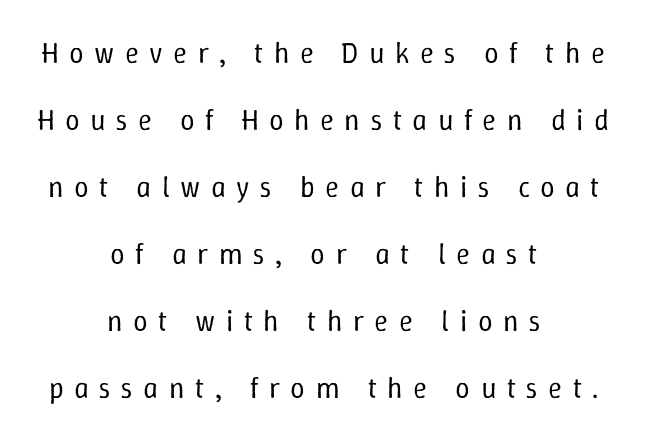
The image shows 29 px regular-weight type, upright; set centered, loose line spacing (2.31x), unusually wide letter spacing (+0.36 em), not underlined; low stroke contrast and a medium x-height.
